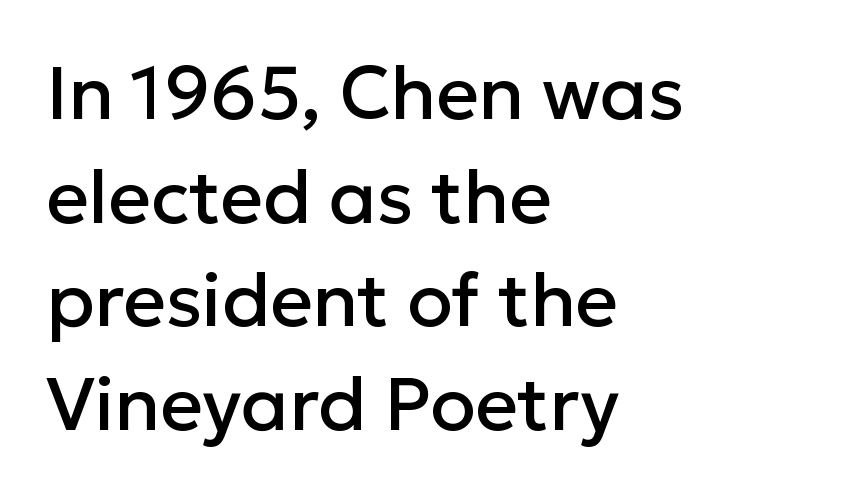
One-word summary of the alignment: left. The letters sit at their default tracking, neither squeezed nor spread. Think of a printed novel: that variable character pitch is what you see here. Words float on clear page, feet unadorned.
